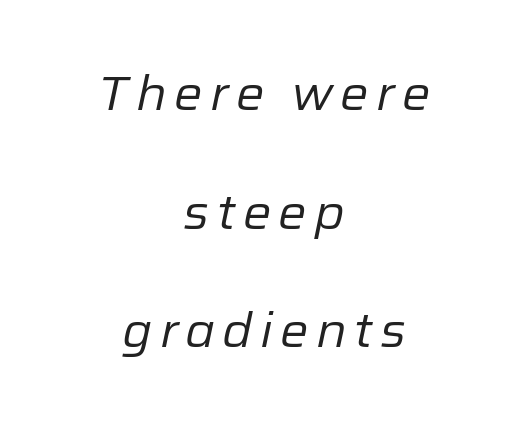
Character widths vary here, with narrow letters taking less room than wide ones. This sample uses an oblique cut, with every glyph tilted off the vertical. Just letters on the line, the space beneath them empty. The space between consecutive lines is lavish. Counters stay open thanks to moderate or lighter strokes.
